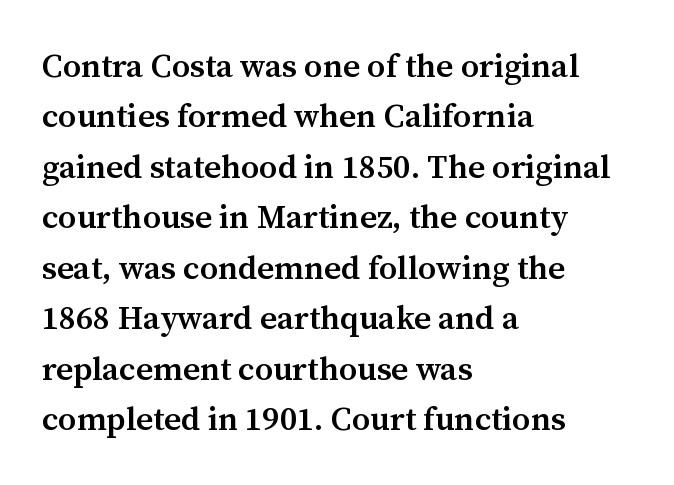
Small tapered or slab feet sit at the stroke ends, so this counts as serif. How are the letters spaced? Ordinarily, with no added tracking. The rows are spaced the way most documents space them. Varying glyph widths throughout — classic text-font behaviour.
